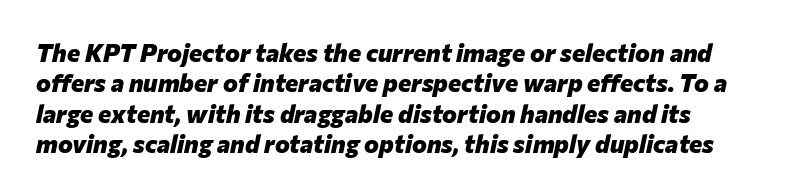
The image shows 25 px bold type, italic (leaning right); set line spacing 1.22x, normal letter spacing, not underlined.
